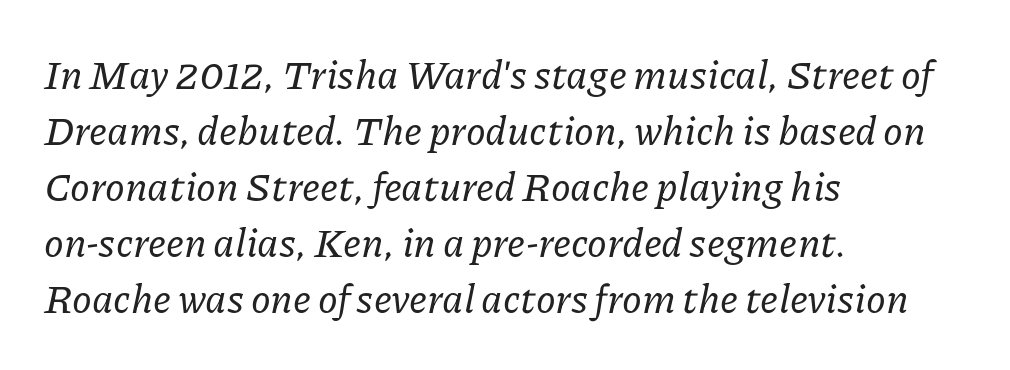
{"serif": "yes", "italic": "yes", "lean": "right", "slant_degrees": 11, "width": "normal", "stroke_contrast": "low", "x_height": "medium", "monospaced": "no", "underline": "no", "align": "left", "line_spacing": "normal", "line_spacing_ratio": 1.4, "letter_spacing": "normal", "letter_spacing_em": 0.0, "glyph_px": 40}
